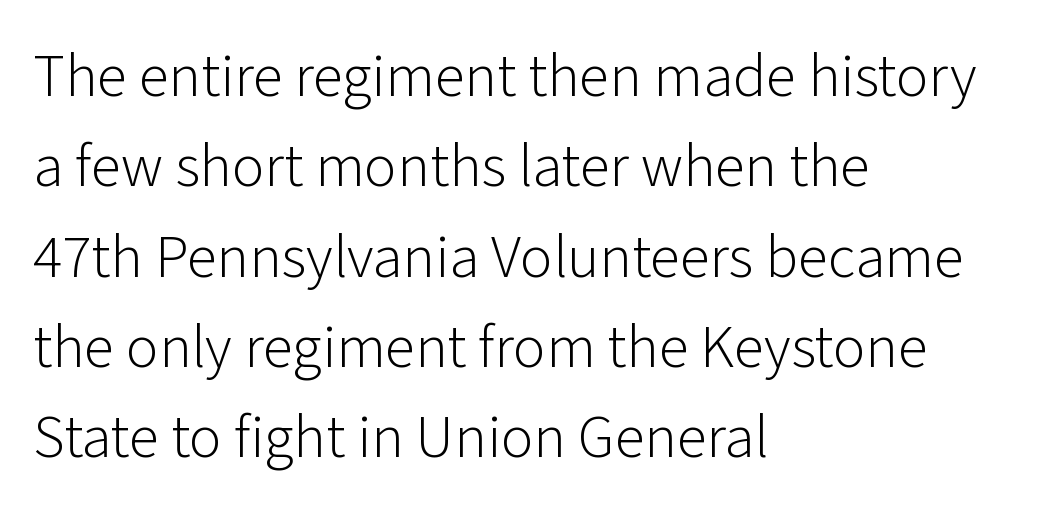
The image shows 61 px light sans-serif type, upright; set left-aligned, normal line spacing (1.48x), normal letter spacing, not underlined; low stroke contrast and a medium x-height.
